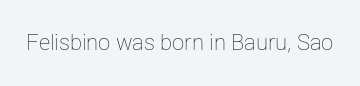
Q: Is the text bold? A: No.
Q: Is the text italic (slanted)? A: No, it is upright.
Q: Is the text underlined? A: No.
Q: Is the spacing between letters normal or unusually wide? A: Normal.
